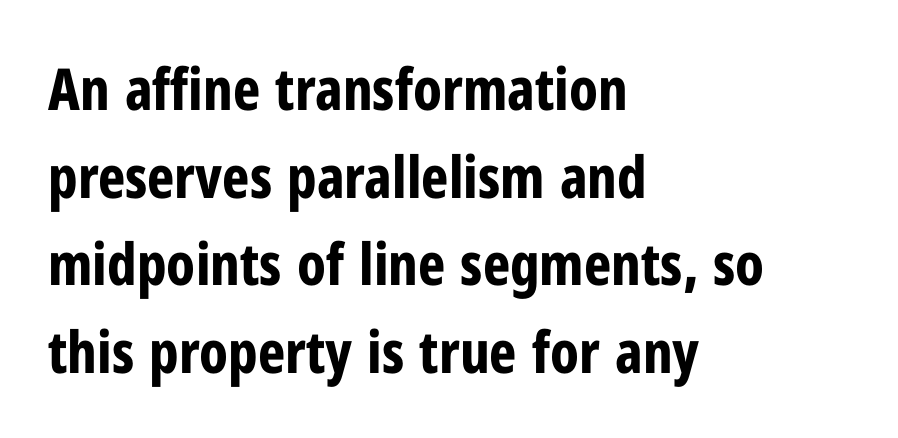
{"serif": "no", "italic": "no", "bold": "yes", "weight": "bold", "width": "condensed", "stroke_contrast": "low", "x_height": "medium", "monospaced": "no", "underline": "no", "align": "left", "line_spacing": "normal", "line_spacing_ratio": 1.51, "letter_spacing": "normal", "letter_spacing_em": 0.0, "glyph_px": 58}
